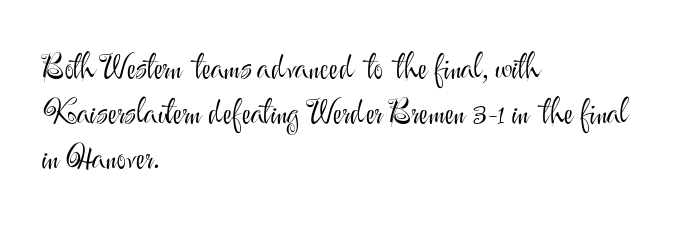
The gaps between neighbouring characters are ordinary and unremarkable. The letters look calm and open, with moderate or lighter stems. Each letter's strokes conclude bluntly, with no projecting serifs. Leading matches the norm, producing a regular column. Nobody drew a line under any word here.
